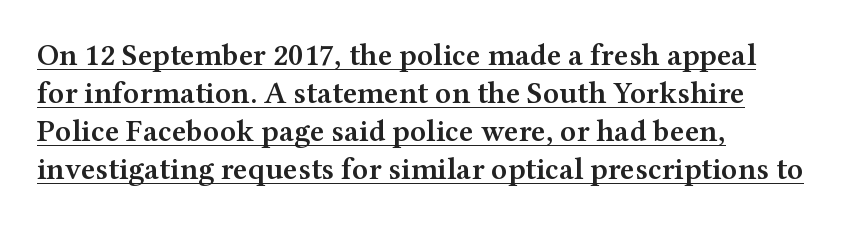
The rendering keeps characters at their native spacing. Yep, those are serifs on the letters. You can tell it's not italic because the verticals are truly vertical. Slightly chunky letters — semibold, I'd say, not full bold.
